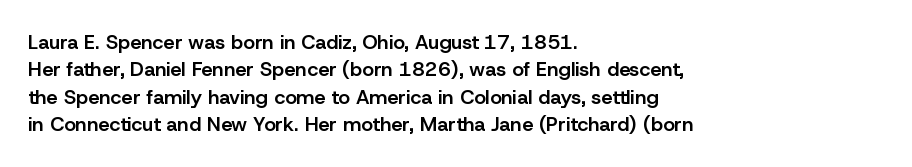
{"italic": "no", "bold": "semi", "underline": "no", "align": "left", "line_spacing": "normal", "line_spacing_ratio": 1.37, "letter_spacing": "normal", "letter_spacing_em": 0.0, "glyph_px": 20}
